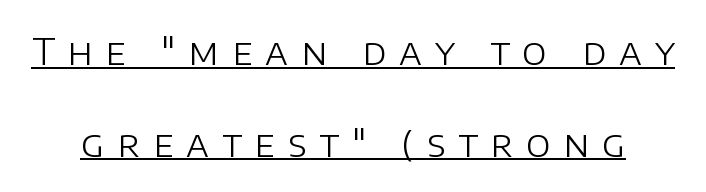
The image shows 37 px light sans-serif type, upright; set loose line spacing (2.48x), unusually wide letter spacing (+0.35 em), underlined; low stroke contrast and a large x-height.
